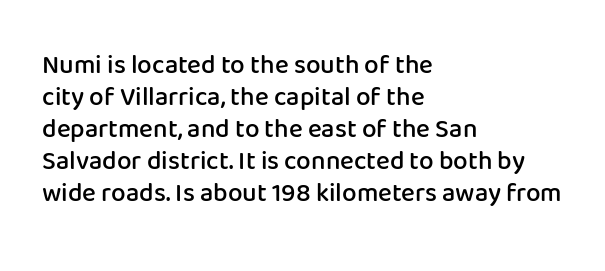
The image shows 26 px text type, upright; set left-aligned, line spacing 1.23x, normal letter spacing, not underlined.
